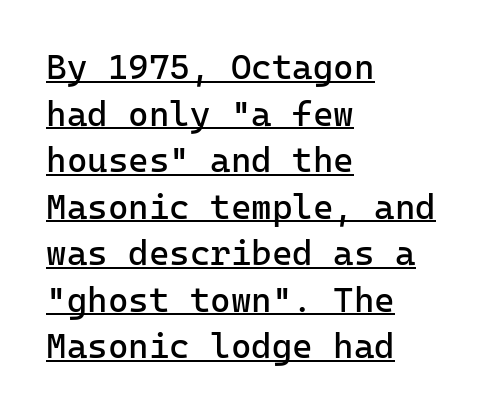
The image shows 35 px regular-weight sans-serif type, upright, monospaced; set left-aligned, normal line spacing (1.33x), normal letter spacing, underlined; low stroke contrast and a medium x-height.
